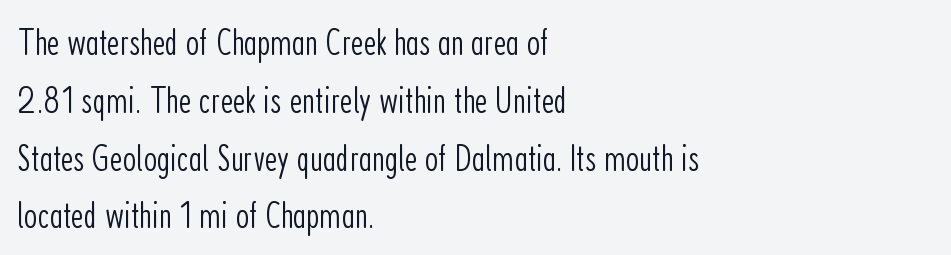
This block has exactly the height ordinary leading produces. Stem width sits at or under what a default text font uses. Honestly, the letter spacing is just normal — you wouldn't notice it. Are there feet on the stems? There aren't — it's a sans. Do the letters lean? They stand straight.
